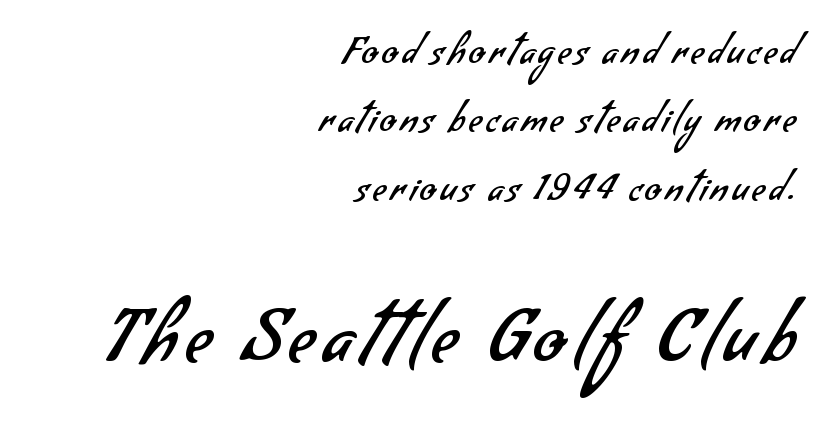
{"serif": "no", "bold": "no", "weight": "regular", "width": "normal", "stroke_contrast": "low", "x_height": "small", "monospaced": "no", "underline": "no", "align": "right", "line_spacing": "loose", "line_spacing_ratio": 1.9, "larger_block": "second", "size_ratio": 2.03, "glyph_px": 73}
